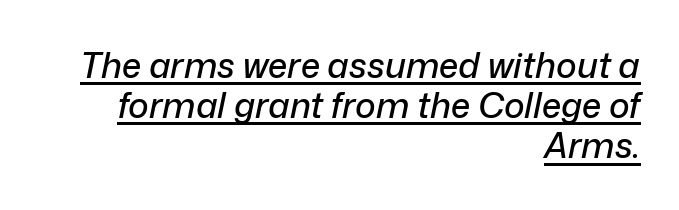
Whoever set this chose condensed vertical rhythm over breathing room. Character widths vary here, with narrow letters taking less room than wide ones. Glance below the letters and you will spot a drawn line. This sample is right-justified, so line beginnings fall wherever the words allow. This rendering leaves character spacing at its baseline value. The axis of the letterforms is tilted away from vertical.
